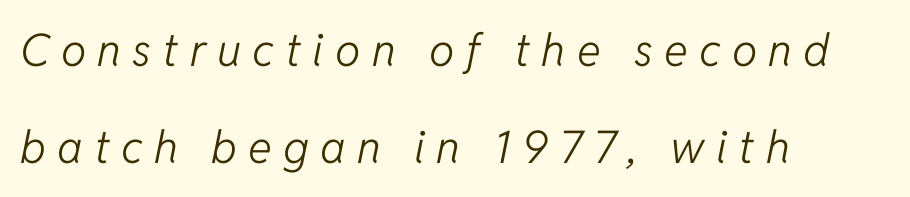
Q: Is the text bold? A: No.
Q: Is the text italic (slanted)? A: Yes, it leans right by about 11 degrees.
Q: Is the text underlined? A: No.
Q: How is the paragraph aligned? A: Left-aligned.
Q: Is the spacing between letters normal or unusually wide? A: Unusually wide.
Q: Is the spacing between lines tight, normal or loose? A: Loose.
Q: Width (condensed, normal, or wide)? A: Normal.
Q: Stroke contrast? A: Low.
Q: x-height? A: Medium.
Q: Monospaced? A: No.
